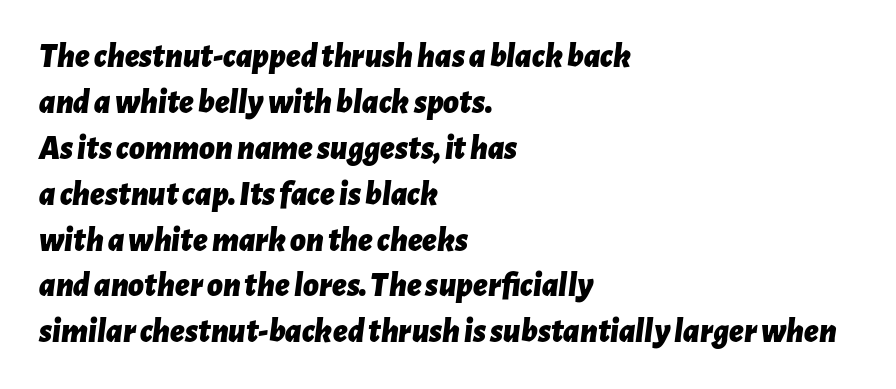
Q: Is the text bold? A: Yes.
Q: Is the text italic (slanted)? A: Yes, it leans right by about 7 degrees.
Q: Is the text underlined? A: No.
Q: How is the paragraph aligned? A: Left-aligned.
Q: Is the spacing between letters normal or unusually wide? A: Normal.
Q: Is the spacing between lines tight, normal or loose? A: Normal.
Q: Width (condensed, normal, or wide)? A: Normal.
Q: Stroke contrast? A: Low.
Q: x-height? A: Medium.
Q: Monospaced? A: No.
